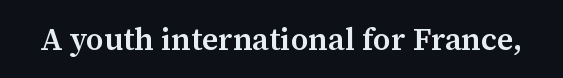
Posture: vertical. The gap between lines stays unmarked. The letters advance in unequal steps, a hallmark of proportional type. Check where the strokes stop: tiny serifs finish them off. Notice the strokes are somewhat thickened but not fully heavy: this is a semibold. Look at the tracking — it's just the regular setting, nothing added.
